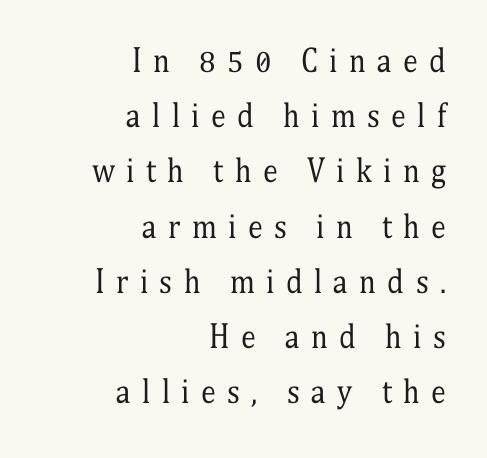
{"serif": "yes", "italic": "no", "bold": "no", "weight": "regular", "width": "condensed", "stroke_contrast": "medium", "x_height": "medium", "monospaced": "no", "underline": "no", "align": "right", "line_spacing_ratio": 1.84, "letter_spacing": "wide", "letter_spacing_em": 0.38, "glyph_px": 30}
